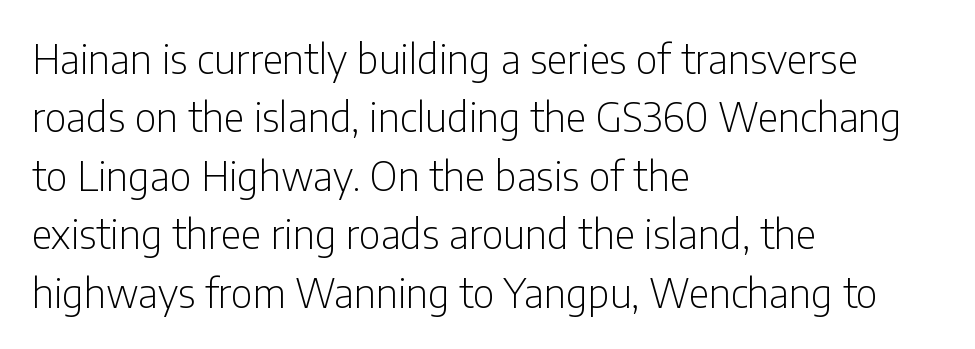
A classic flush-left, rag-right setting is used for this passage. Underline: absent. These lines are rendered in a variable-pitch font. Are there feet on the stems? There aren't — it's a sans.
